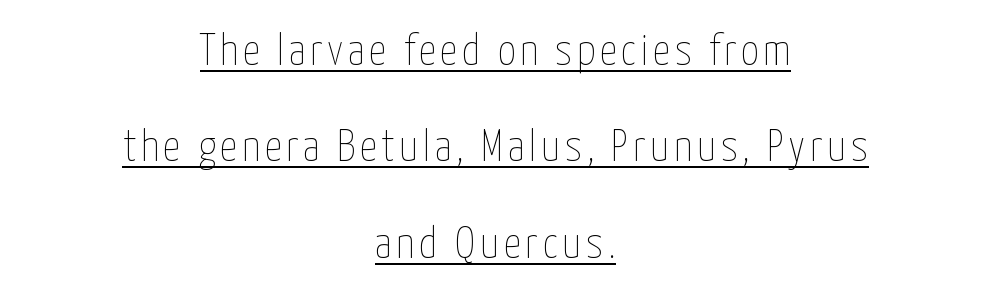
{"italic": "no", "bold": "no", "weight": "thin", "width": "condensed", "stroke_contrast": "low", "x_height": "medium", "monospaced": "no", "underline": "yes", "align": "center", "line_spacing": "loose", "line_spacing_ratio": 2.19, "glyph_px": 44}
